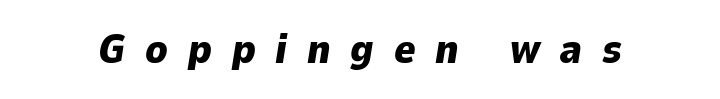
Bare-footed words on every line. The horizontal fit of the characters is loose and conspicuously gappy. You could not count columns in this text — the font is proportionally spaced. Its strokes are broad and dark, the hallmark of bold type.
